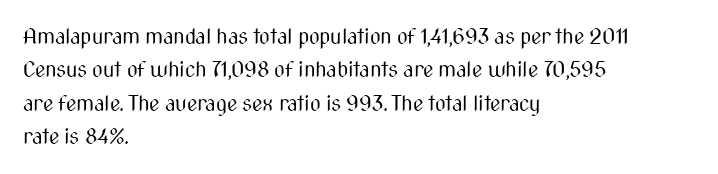
{"italic": "no", "bold": "no", "underline": "no", "align": "left", "line_spacing": "normal", "line_spacing_ratio": 1.59, "letter_spacing": "normal", "letter_spacing_em": 0.0, "glyph_px": 21}
